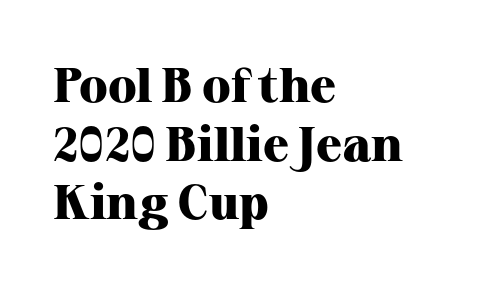
{"serif": "yes", "italic": "no", "bold": "yes", "weight": "heavy", "width": "normal", "stroke_contrast": "high", "x_height": "medium", "monospaced": "no", "underline": "no", "align": "left", "line_spacing_ratio": 1.22, "letter_spacing": "normal", "letter_spacing_em": 0.0, "glyph_px": 48}
